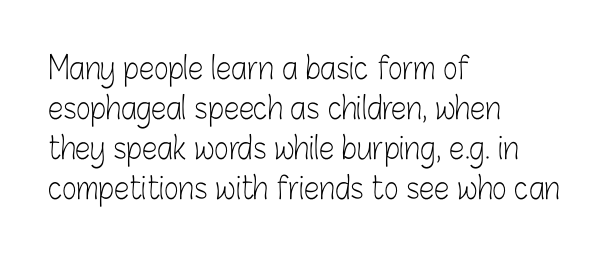
Q: Is the text bold? A: No.
Q: Is the text italic (slanted)? A: No, it is upright.
Q: Is the typeface a serif or a sans-serif typeface? A: Sans-serif.
Q: Is the text underlined? A: No.
Q: How is the paragraph aligned? A: Left-aligned.
Q: Is the spacing between letters normal or unusually wide? A: Normal.
Q: Is the spacing between lines tight, normal or loose? A: Normal.
Q: Width (condensed, normal, or wide)? A: Condensed.
Q: Stroke contrast? A: Low.
Q: x-height? A: Medium.
Q: Monospaced? A: No.
